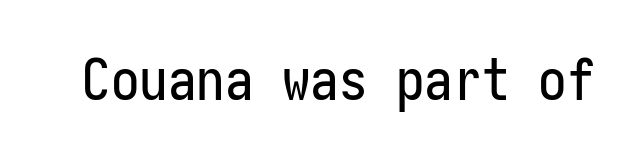
Q: Is the text italic (slanted)? A: No, it is upright.
Q: Is the typeface a serif or a sans-serif typeface? A: Sans-serif.
Q: Is the text underlined? A: No.
Q: Is the spacing between letters normal or unusually wide? A: Normal.
Q: Width (condensed, normal, or wide)? A: Condensed.
Q: Stroke contrast? A: Low.
Q: x-height? A: Medium.
